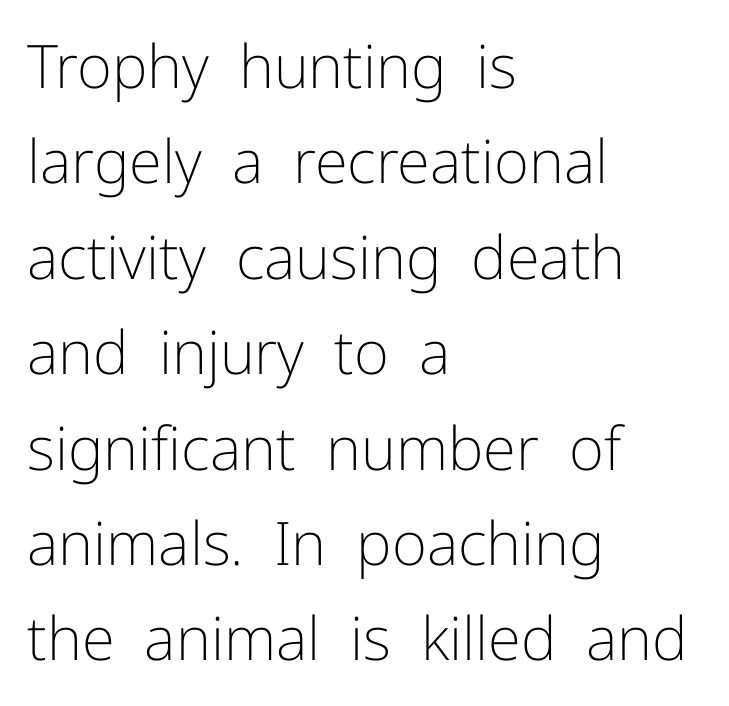
Q: Is the text bold? A: No.
Q: Is the text italic (slanted)? A: No, it is upright.
Q: Is the typeface a serif or a sans-serif typeface? A: Sans-serif.
Q: Is the text underlined? A: No.
Q: How is the paragraph aligned? A: Left-aligned.
Q: Is the spacing between letters normal or unusually wide? A: Normal.
Q: Is the spacing between lines tight, normal or loose? A: Normal.
Q: Width (condensed, normal, or wide)? A: Normal.
Q: Stroke contrast? A: Low.
Q: x-height? A: Medium.
Q: Monospaced? A: No.
